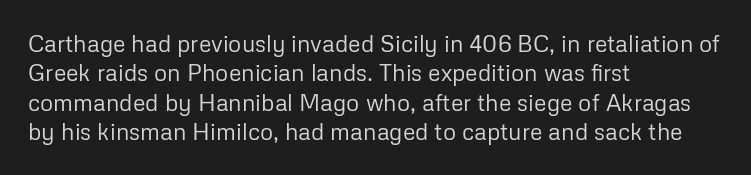
Q: Is the text bold? A: No.
Q: Is the text italic (slanted)? A: No, it is upright.
Q: Is the text underlined? A: No.
Q: How is the paragraph aligned? A: Left-aligned.
Q: Is the spacing between letters normal or unusually wide? A: Normal.
Q: Is the spacing between lines tight, normal or loose? A: Normal.
